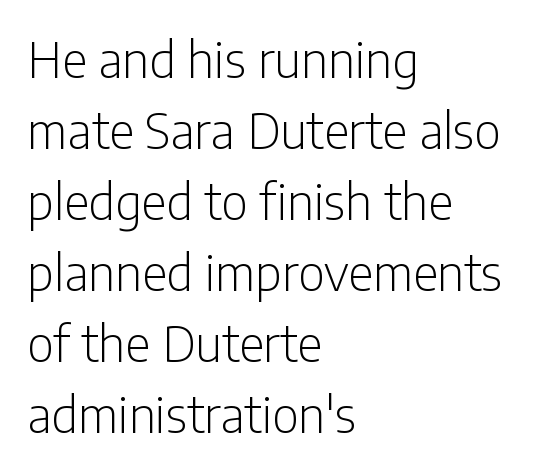
The letters stand straight up with perfectly vertical stems. Ink coverage per letter is moderate at most. Nobody drew a line under any word here. The text was rendered using a sans face with plain stroke endings. Regular leading. How are the letters spaced? Ordinarily, with no added tracking.
